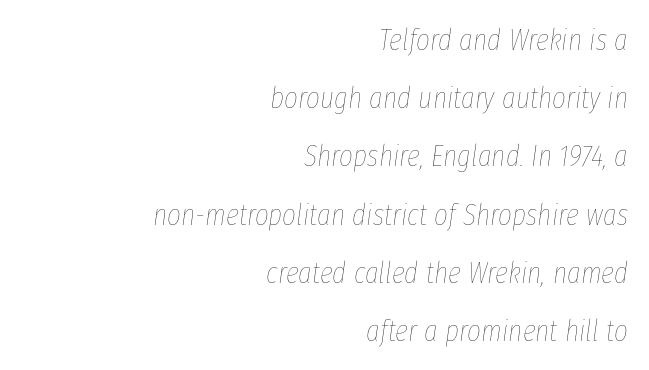
The image shows 30 px thin, condensed type, italic (leaning right); set right-aligned, loose line spacing (1.94x), normal letter spacing, not underlined; low stroke contrast and a medium x-height.
